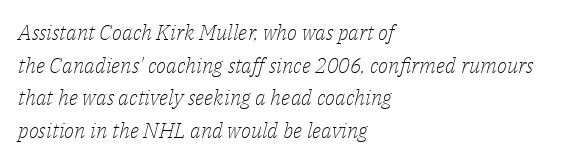
{"italic": "yes", "lean": "right", "slant_degrees": 14, "bold": "no", "underline": "no", "align": "left", "line_spacing": "normal", "line_spacing_ratio": 1.55, "letter_spacing": "normal", "letter_spacing_em": 0.0, "glyph_px": 21}
